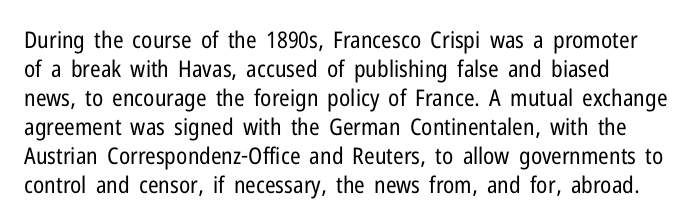
A typesetter would call this zero additional tracking. If you drew a line through each stem, it would be perfectly vertical. This block has exactly the height ordinary leading produces. Teacher's note: observe the even left margin — that is flush-left alignment. The area under the type is left untouched. This is not heavy type; no bold has been used.
